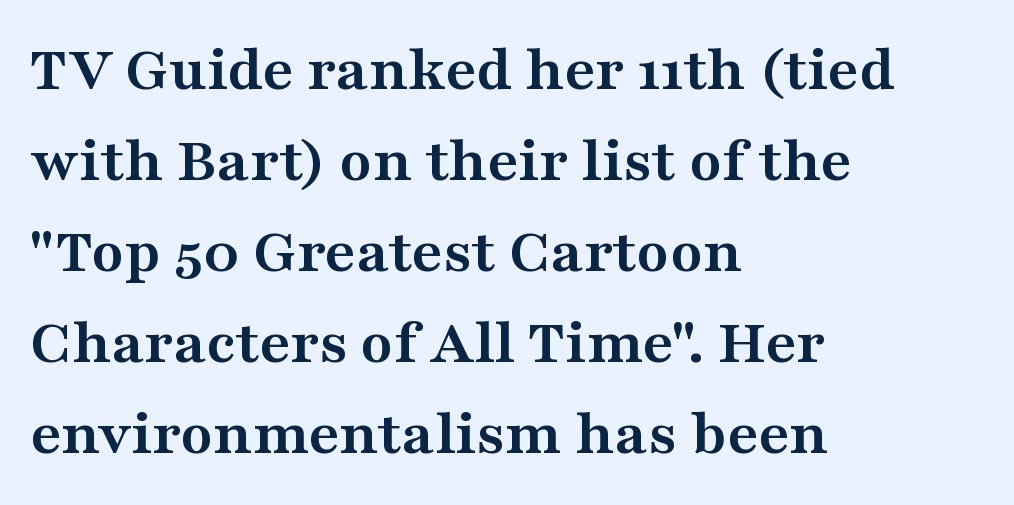
Standard letterfit; no display-style spreading of the glyphs. These lines are rendered in a variable-pitch font. The paragraph has a hard left edge and a soft right edge. I'd call this a serif setting — the letters wear small feet. It's the straight-up-and-down kind of type.
